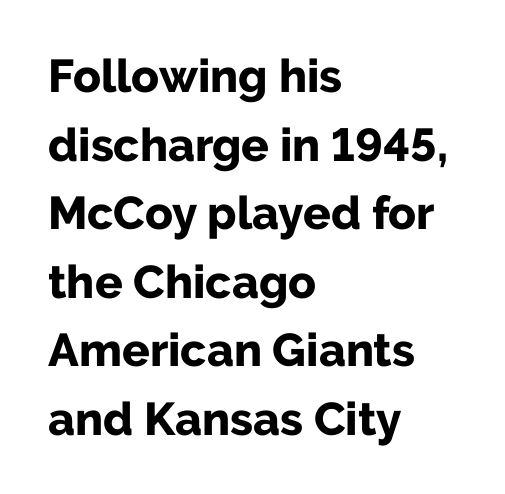
Q: Is the text bold? A: Yes.
Q: Is the text italic (slanted)? A: No, it is upright.
Q: Is the typeface a serif or a sans-serif typeface? A: Sans-serif.
Q: Is the text underlined? A: No.
Q: How is the paragraph aligned? A: Left-aligned.
Q: Is the spacing between letters normal or unusually wide? A: Normal.
Q: Is the spacing between lines tight, normal or loose? A: Normal.
Q: Width (condensed, normal, or wide)? A: Normal.
Q: Stroke contrast? A: Low.
Q: x-height? A: Medium.
Q: Monospaced? A: No.
